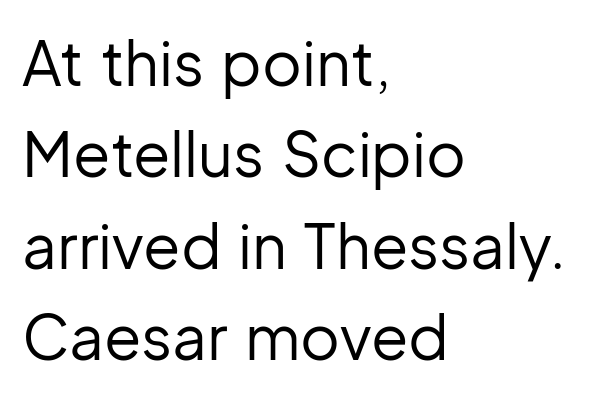
A typesetter would mark this as roman, not italic. These lines keep a tight, regular rhythm from letter to letter. The cut favours lightness, reaching ordinary text weight at its darkest. The glyphs in this specimen are sans serif. The rows are spaced the way most documents space them.
